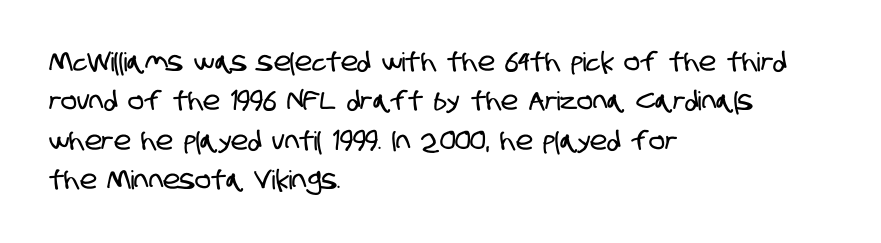
Q: Is the text underlined? A: No.
Q: How is the paragraph aligned? A: Left-aligned.
Q: Is the spacing between letters normal or unusually wide? A: Normal.
Q: Is the spacing between lines tight, normal or loose? A: Normal.
